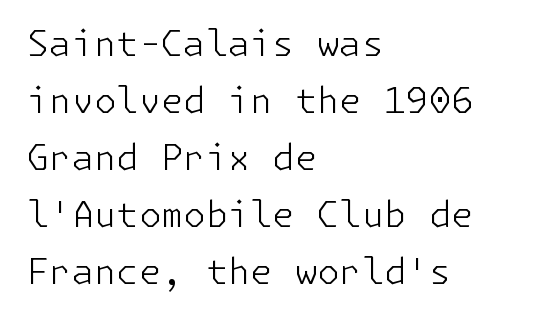
{"serif": "no", "italic": "no", "bold": "no", "weight": "light", "width": "normal", "stroke_contrast": "low", "x_height": "medium", "underline": "no", "align": "left", "line_spacing": "normal", "line_spacing_ratio": 1.58, "letter_spacing": "normal", "letter_spacing_em": 0.0, "glyph_px": 36}
